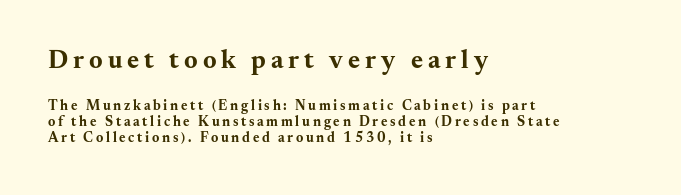
Q: Is the text bold? A: Yes.
Q: Is the text italic (slanted)? A: No, it is upright.
Q: Is the text underlined? A: No.
Q: How is the paragraph aligned? A: Left-aligned.
Q: Which block of text is set in a larger size, the first (top) or the second (bottom)? A: The first (top) one.
